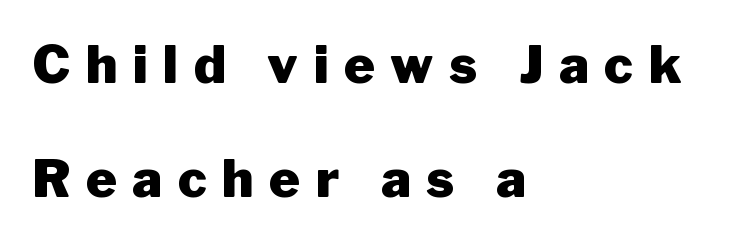
The image shows 52 px heavy sans-serif type, upright; set left-aligned, loose line spacing (2.19x), unusually wide letter spacing (+0.3 em), not underlined; low stroke contrast and a medium x-height.
